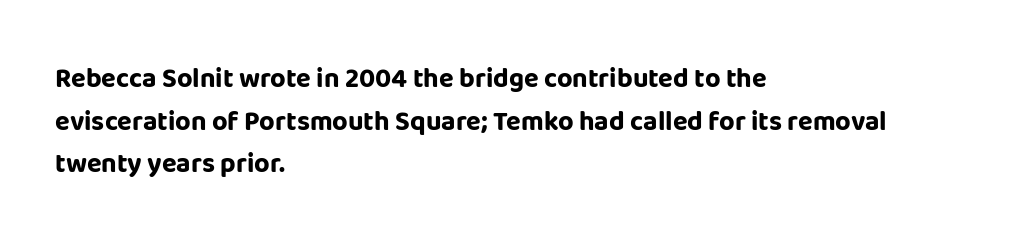
The image shows 27 px bold type, upright; set left-aligned, normal line spacing (1.58x), normal letter spacing, not underlined.
